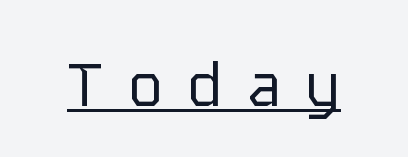
Q: Is the text bold? A: No.
Q: Is the text italic (slanted)? A: No, it is upright.
Q: Is the typeface a serif or a sans-serif typeface? A: Sans-serif.
Q: Is the text underlined? A: Yes.
Q: Is the spacing between letters normal or unusually wide? A: Unusually wide.
Q: Width (condensed, normal, or wide)? A: Normal.
Q: Stroke contrast? A: Low.
Q: x-height? A: Medium.
Q: Monospaced? A: Yes.
